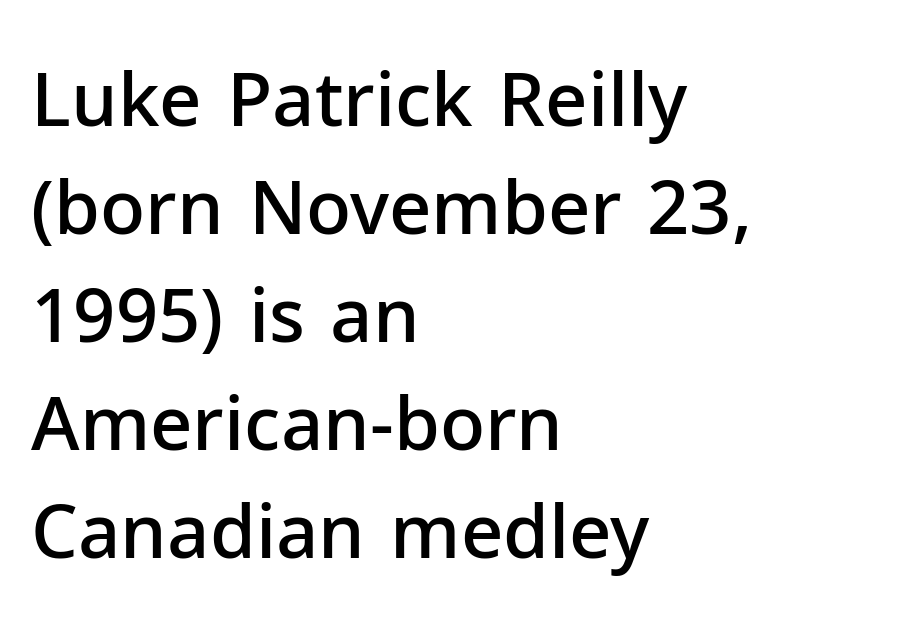
Q: Is the text bold? A: Semi-bold.
Q: Is the text italic (slanted)? A: No, it is upright.
Q: Is the typeface a serif or a sans-serif typeface? A: Sans-serif.
Q: Is the text underlined? A: No.
Q: How is the paragraph aligned? A: Left-aligned.
Q: Is the spacing between letters normal or unusually wide? A: Normal.
Q: Is the spacing between lines tight, normal or loose? A: Normal.
Q: Width (condensed, normal, or wide)? A: Normal.
Q: Stroke contrast? A: Low.
Q: x-height? A: Medium.
Q: Monospaced? A: No.
